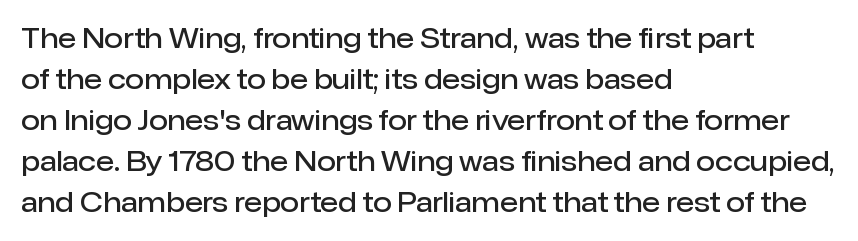
The image shows 27 px text type, upright; set left-aligned, normal line spacing (1.52x), normal letter spacing, not underlined.
